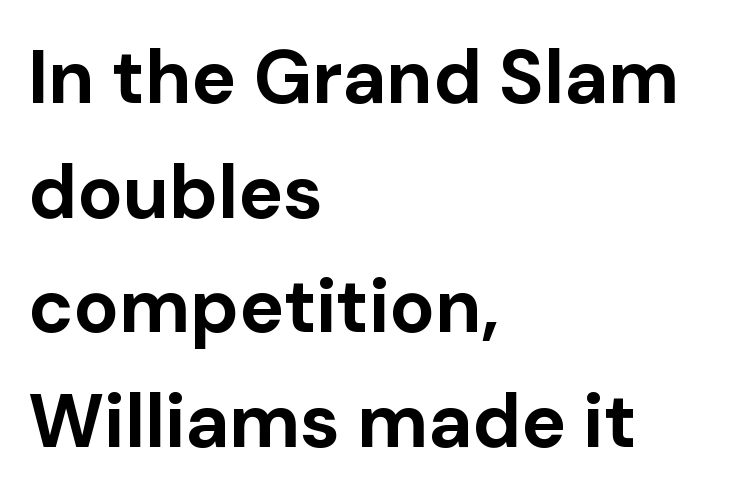
The face used here has the dense, thick strokes of a bold. Every character sits straight up, as roman type does. Successive baselines arrive at the customary interval. These lines are rendered in a variable-pitch font.
